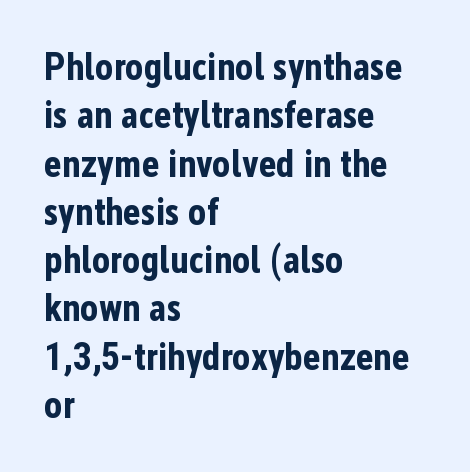
The image shows 38 px bold, condensed sans-serif type, upright; set left-aligned, normal line spacing (1.27x), normal letter spacing, not underlined; low stroke contrast and a medium x-height.
